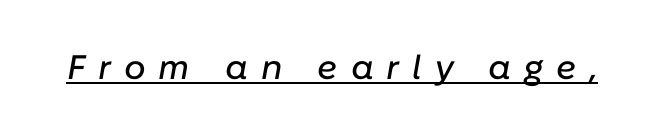
The image shows 34 px text type, italic (leaning right); set unusually wide letter spacing (+0.38 em), underlined; low stroke contrast and a medium x-height.
